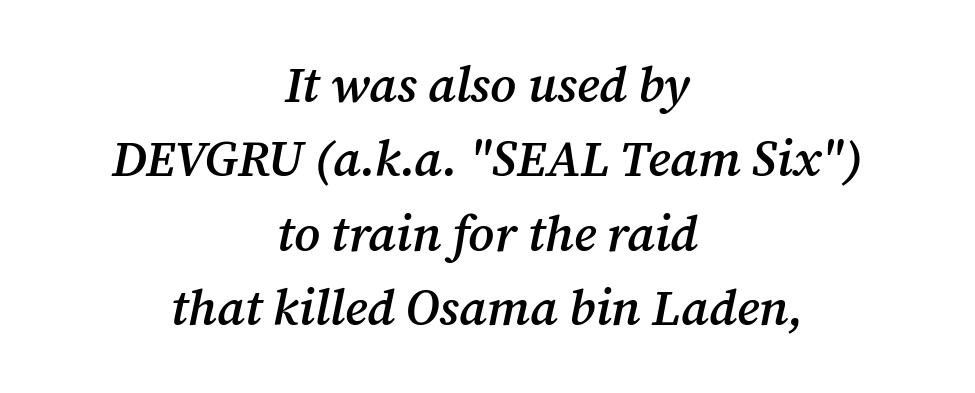
{"serif": "yes", "italic": "yes", "lean": "right", "slant_degrees": 12, "bold": "semi", "weight": "semibold", "width": "normal", "stroke_contrast": "medium", "x_height": "medium", "monospaced": "no", "underline": "no", "align": "center", "line_spacing": "normal", "line_spacing_ratio": 1.49, "letter_spacing": "normal", "letter_spacing_em": 0.0, "glyph_px": 50}
